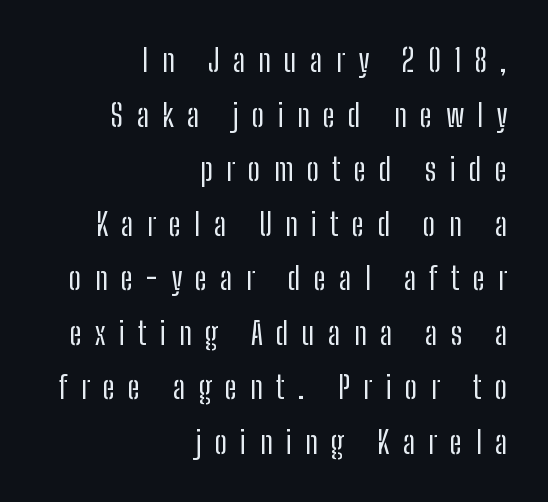
Q: Is the text bold? A: No.
Q: Is the text italic (slanted)? A: No, it is upright.
Q: Is the typeface a serif or a sans-serif typeface? A: Sans-serif.
Q: Is the text underlined? A: No.
Q: How is the paragraph aligned? A: Right-aligned.
Q: Is the spacing between letters normal or unusually wide? A: Unusually wide.
Q: Width (condensed, normal, or wide)? A: Condensed.
Q: Stroke contrast? A: Low.
Q: x-height? A: Medium.
Q: Monospaced? A: No.
